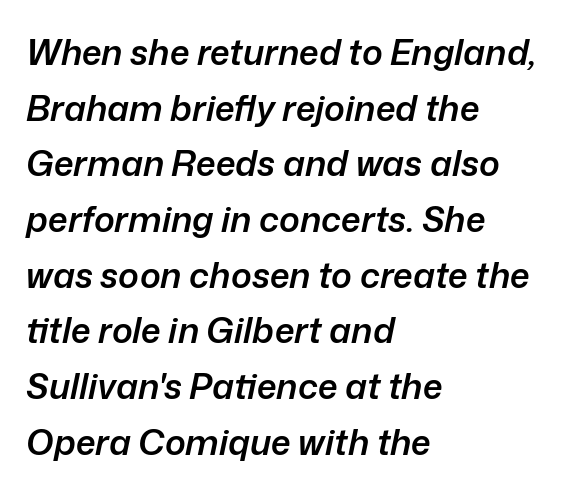
The image shows 35 px semibold type, italic (leaning right); set left-aligned, normal line spacing (1.59x), normal letter spacing, not underlined; low stroke contrast and a medium x-height.
